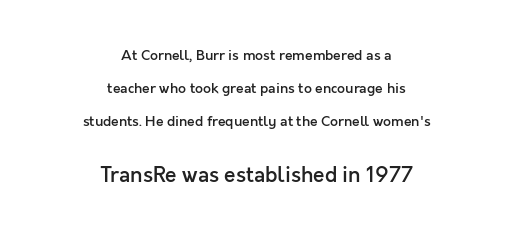
Q: Is the text bold? A: Semi-bold.
Q: Is the text italic (slanted)? A: No, it is upright.
Q: Is the text underlined? A: No.
Q: How is the paragraph aligned? A: Centered.
Q: Is the spacing between letters normal or unusually wide? A: Normal.
Q: Is the spacing between lines tight, normal or loose? A: Loose.
Q: Which block of text is set in a larger size, the first (top) or the second (bottom)? A: The second (bottom) one.
